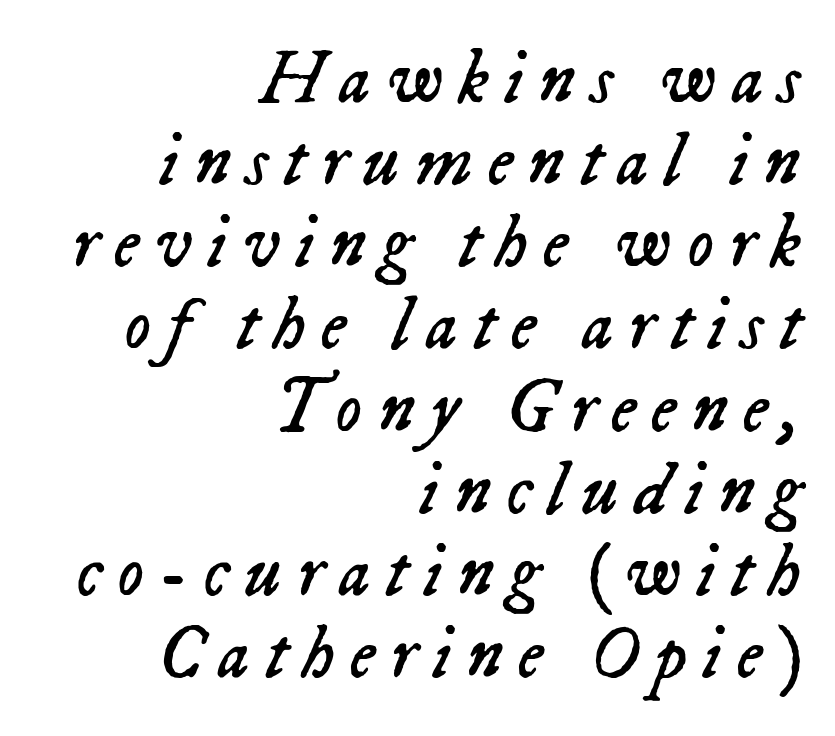
One glance says dense: line gaps are narrower than usual. Line endings align vertically; line beginnings do not. Type without underlining. Think of a printed novel: that variable character pitch is what you see here. Words appear elongated and porous because spacing is wide. The letters are slanted; this is an italic face.
